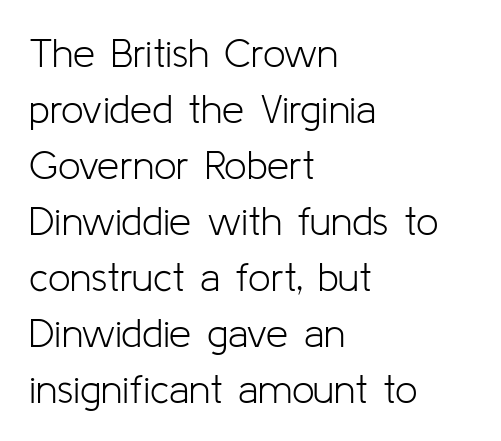
{"serif": "no", "italic": "no", "bold": "no", "weight": "light", "width": "normal", "stroke_contrast": "low", "x_height": "medium", "monospaced": "no", "underline": "no", "align": "left", "line_spacing": "normal", "line_spacing_ratio": 1.4, "letter_spacing": "normal", "letter_spacing_em": 0.0, "glyph_px": 40}
